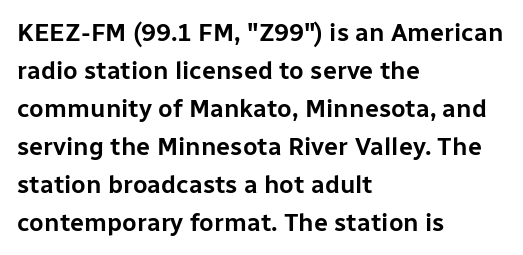
The image shows 25 px text type, upright; set left-aligned, normal line spacing (1.52x), normal letter spacing, not underlined.
